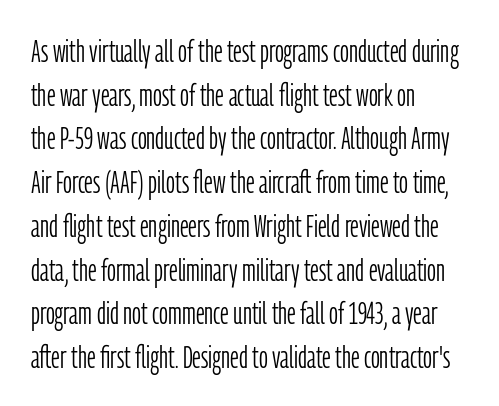
The image shows 31 px light, condensed sans-serif type, upright; set left-aligned, normal line spacing (1.41x), normal letter spacing, not underlined; low stroke contrast and a medium x-height.
